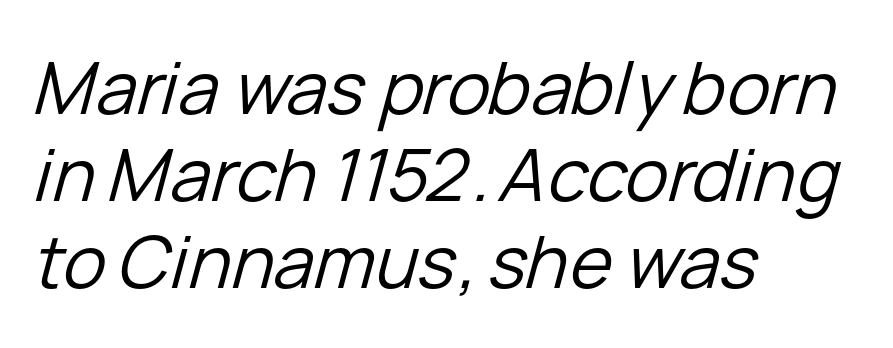
No extra tracking has been applied to these lines. Type without underlining. You could not count columns in this text — the font is proportionally spaced. Is the type heavy? It reads as light-to-regular instead.
